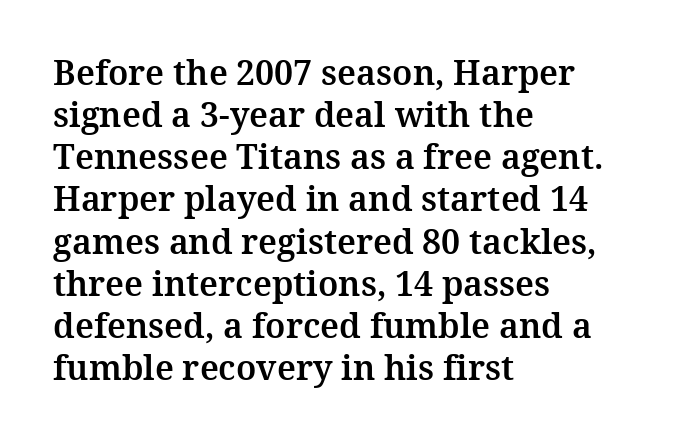
{"serif": "yes", "italic": "no", "width": "normal", "stroke_contrast": "medium", "x_height": "medium", "monospaced": "no", "underline": "no", "align": "left", "line_spacing_ratio": 1.24, "letter_spacing": "normal", "letter_spacing_em": 0.0, "glyph_px": 34}
